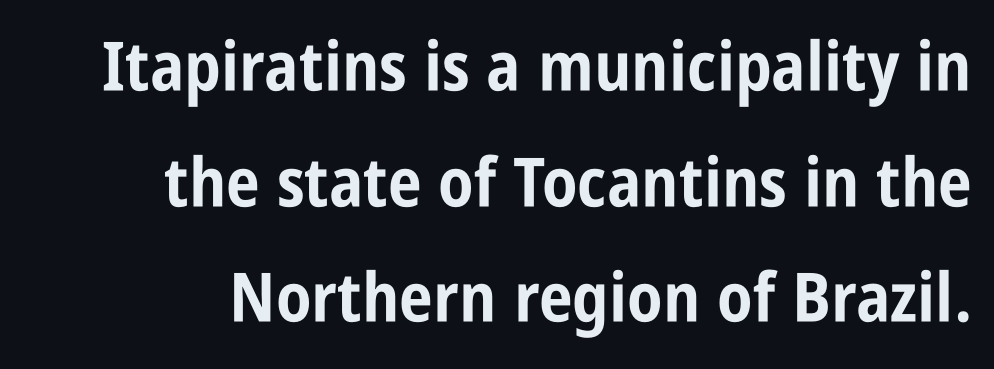
{"serif": "no", "italic": "no", "bold": "yes", "weight": "bold", "width": "condensed", "stroke_contrast": "low", "x_height": "large", "monospaced": "no", "underline": "no", "line_spacing": "normal", "line_spacing_ratio": 1.7, "letter_spacing": "normal", "letter_spacing_em": 0.0, "glyph_px": 68}
